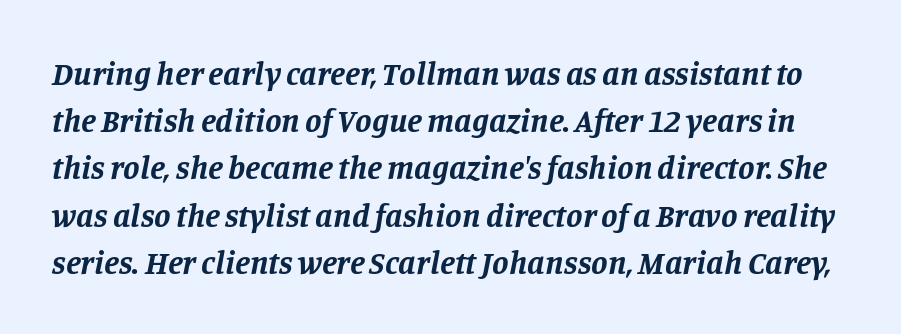
The line-height multiplier appears to be the usual default. Compared with ordinary roman type, these characters are visibly tilted. In terms of weight, the rendering is a true, heavy bold. Rule under the text: the space is simply empty. The passage shown has conventional tracking throughout. Varying glyph widths throughout — classic text-font behaviour.
